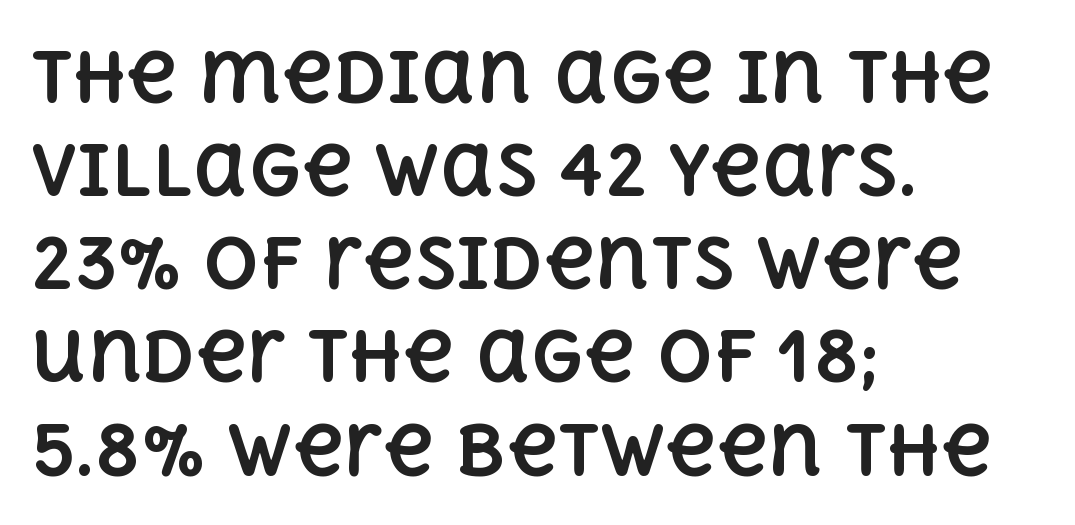
Underline: absent. Is the letter spacing exaggerated? No — it looks like the ordinary default. Characters remain perfectly vertical along every line. The paragraph has a hard left edge and a soft right edge. Thick stems and heavy bowls — unmistakably bold.
